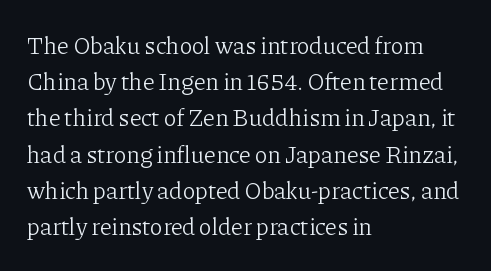
{"italic": "no", "bold": "no", "underline": "no", "align": "left", "line_spacing": "normal", "line_spacing_ratio": 1.51, "letter_spacing": "normal", "letter_spacing_em": 0.0, "glyph_px": 24}
